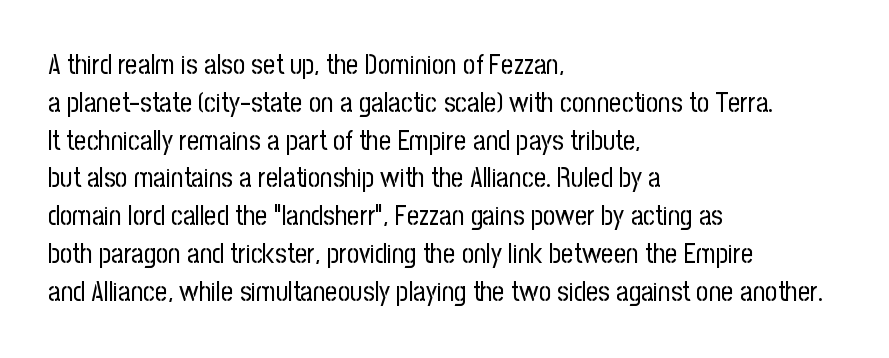
Short note: letters normally spaced. These lines are set flush left with a ragged right edge. The passage shown is not bold in any degree. Rows of type keep a routine distance in the vertical direction. This is the regular roman posture of the typeface.
